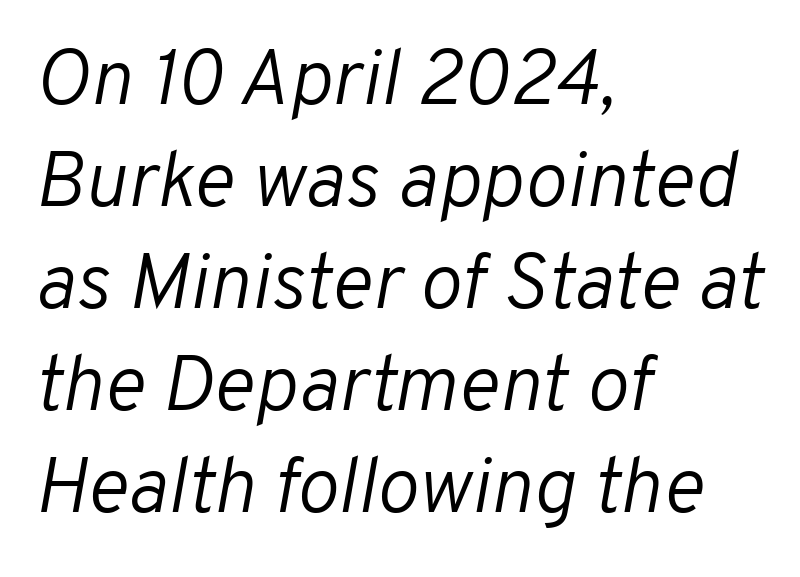
The image shows 79 px light type, italic (leaning right); set left-aligned, normal line spacing (1.29x), normal letter spacing, not underlined; low stroke contrast and a medium x-height.
